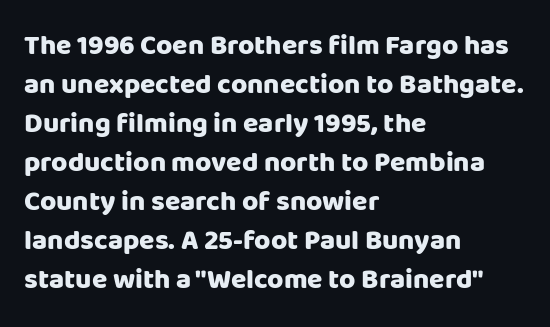
The image shows 28 px heavy sans-serif type, upright; set left-aligned, normal line spacing (1.39x), normal letter spacing, not underlined; low stroke contrast and a large x-height.
